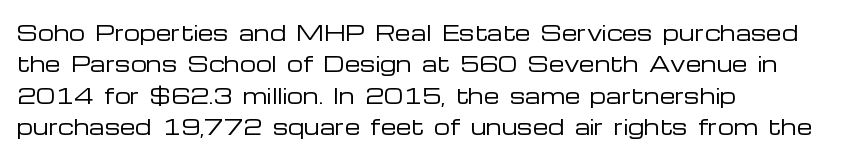
Line spacing here is normal. A typesetter would mark this as roman, not italic. The specimen omits any rule beneath the text block's lines. The rag falls on the right side of this text block. The characters are drawn with everyday or finer stroke widths.
